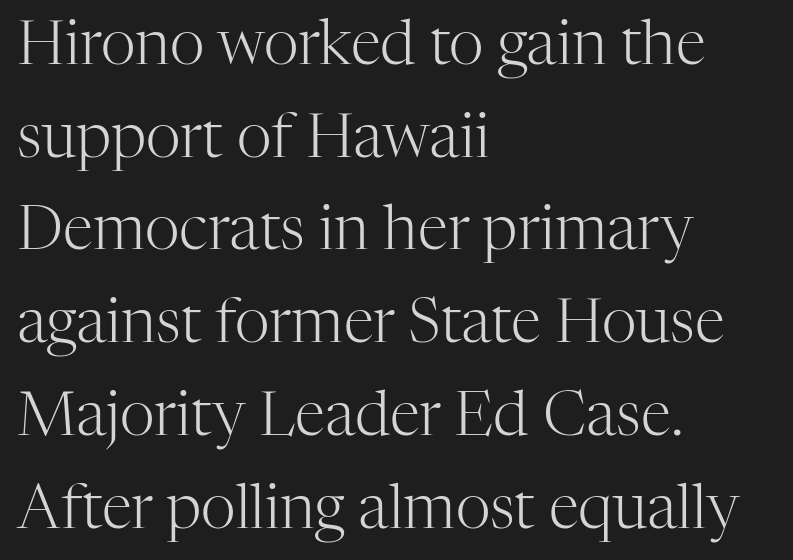
The space directly below the letters is spotless. The rows are spaced the way most documents space them. The face used here is proportionally spaced, like ordinary book or web type. Reading down the block, your eye returns to a fixed left position each line. Every stem runs plumb, perpendicular to the baseline.
